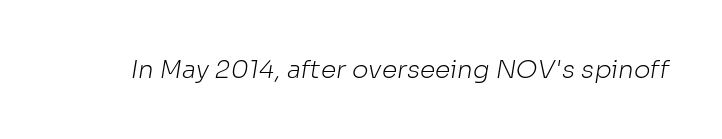
Q: Is the text bold? A: No.
Q: Is the text underlined? A: No.
Q: Is the spacing between letters normal or unusually wide? A: Normal.
